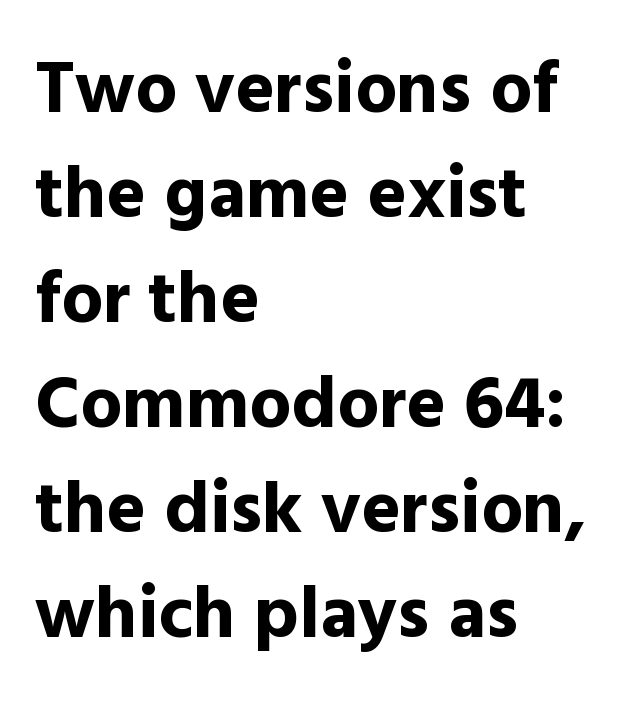
{"serif": "no", "italic": "no", "bold": "yes", "weight": "bold", "width": "normal", "x_height": "medium", "monospaced": "no", "underline": "no", "align": "left", "line_spacing": "normal", "line_spacing_ratio": 1.42, "letter_spacing": "normal", "letter_spacing_em": 0.0, "glyph_px": 74}
